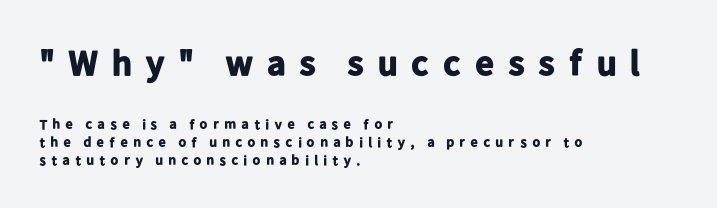
Q: Is the text bold? A: Yes.
Q: Is the text italic (slanted)? A: No, it is upright.
Q: Is the typeface a serif or a sans-serif typeface? A: Sans-serif.
Q: Is the text underlined? A: No.
Q: How is the paragraph aligned? A: Left-aligned.
Q: Is the spacing between letters normal or unusually wide? A: Unusually wide.
Q: Is the spacing between lines tight, normal or loose? A: Normal.
Q: Which block of text is set in a larger size, the first (top) or the second (bottom)? A: The first (top) one.
Q: Width (condensed, normal, or wide)? A: Normal.
Q: Stroke contrast? A: Low.
Q: x-height? A: Medium.
Q: Monospaced? A: No.
